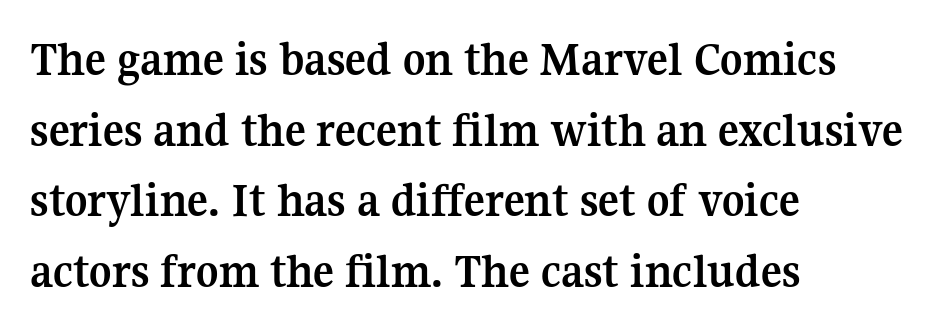
Q: Is the text bold? A: Yes.
Q: Is the text italic (slanted)? A: No, it is upright.
Q: Is the typeface a serif or a sans-serif typeface? A: Serif.
Q: Is the text underlined? A: No.
Q: How is the paragraph aligned? A: Left-aligned.
Q: Is the spacing between letters normal or unusually wide? A: Normal.
Q: Is the spacing between lines tight, normal or loose? A: Normal.
Q: Width (condensed, normal, or wide)? A: Normal.
Q: Stroke contrast? A: Medium.
Q: x-height? A: Medium.
Q: Monospaced? A: No.
